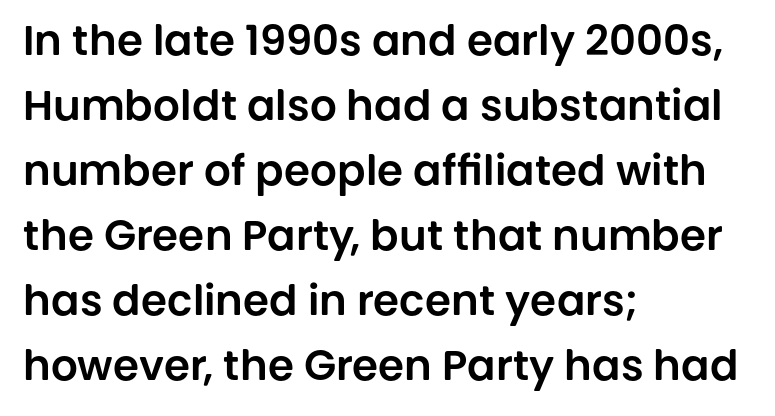
{"serif": "no", "italic": "no", "width": "normal", "stroke_contrast": "low", "x_height": "large", "monospaced": "no", "underline": "no", "align": "left", "line_spacing": "normal", "line_spacing_ratio": 1.55, "letter_spacing": "normal", "letter_spacing_em": 0.0, "glyph_px": 42}
